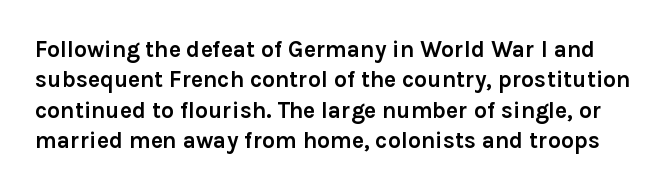
{"italic": "no", "bold": "yes", "underline": "no", "line_spacing": "normal", "line_spacing_ratio": 1.32, "letter_spacing": "normal", "letter_spacing_em": 0.0, "glyph_px": 23}
